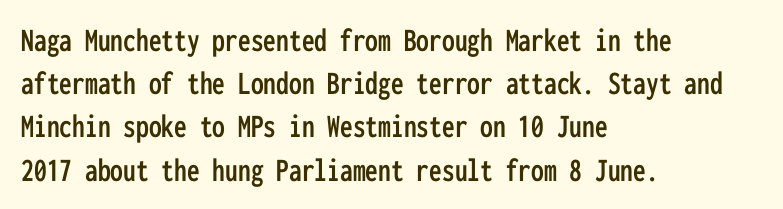
Q: Is the text italic (slanted)? A: No, it is upright.
Q: Is the typeface a serif or a sans-serif typeface? A: Sans-serif.
Q: Is the text underlined? A: No.
Q: How is the paragraph aligned? A: Left-aligned.
Q: Is the spacing between letters normal or unusually wide? A: Normal.
Q: Is the spacing between lines tight, normal or loose? A: Normal.
Q: Width (condensed, normal, or wide)? A: Condensed.
Q: Stroke contrast? A: Low.
Q: x-height? A: Medium.
Q: Monospaced? A: Yes.
